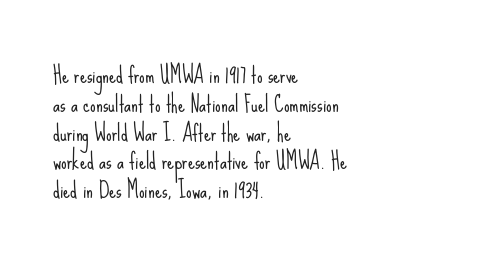
{"italic": "no", "bold": "no", "underline": "no", "align": "left", "line_spacing": "normal", "line_spacing_ratio": 1.31, "letter_spacing": "normal", "letter_spacing_em": 0.0, "glyph_px": 22}
